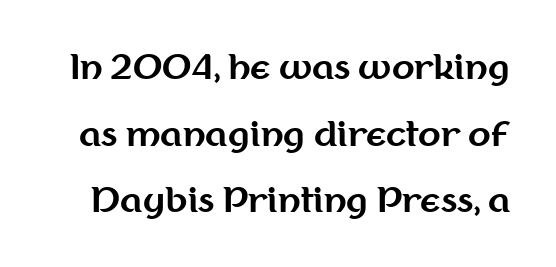
Q: Is the text bold? A: Yes.
Q: Is the text italic (slanted)? A: No, it is upright.
Q: Is the typeface a serif or a sans-serif typeface? A: Sans-serif.
Q: Is the text underlined? A: No.
Q: Is the spacing between letters normal or unusually wide? A: Normal.
Q: Is the spacing between lines tight, normal or loose? A: Loose.
Q: Width (condensed, normal, or wide)? A: Normal.
Q: Stroke contrast? A: Medium.
Q: x-height? A: Medium.
Q: Monospaced? A: No.
